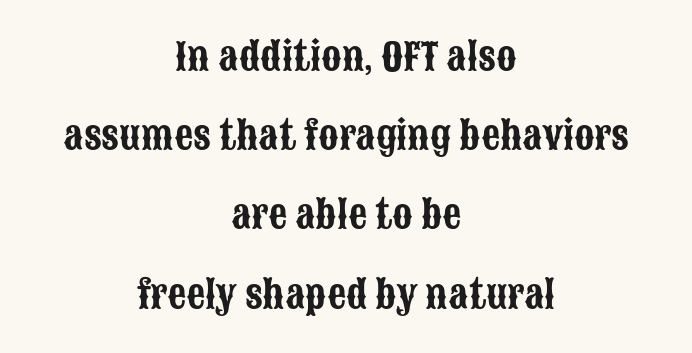
{"serif": "no", "italic": "no", "width": "condensed", "stroke_contrast": "low", "x_height": "large", "monospaced": "no", "underline": "no", "align": "center", "line_spacing": "loose", "line_spacing_ratio": 2.14, "letter_spacing": "normal", "letter_spacing_em": 0.0, "glyph_px": 37}
